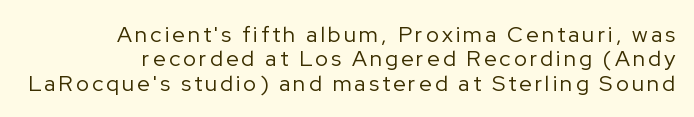
Q: Is the text bold? A: No.
Q: Is the text italic (slanted)? A: No, it is upright.
Q: Is the text underlined? A: No.
Q: Is the spacing between lines tight, normal or loose? A: Tight.
